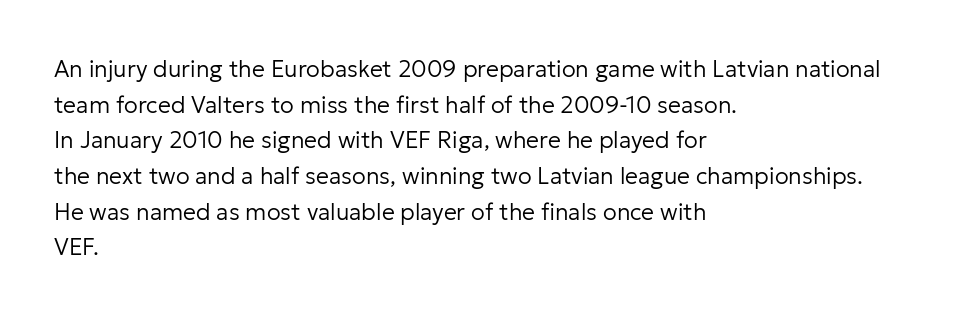
{"italic": "no", "bold": "no", "underline": "no", "align": "left", "line_spacing": "normal", "line_spacing_ratio": 1.55, "letter_spacing": "normal", "letter_spacing_em": 0.0, "glyph_px": 23}
